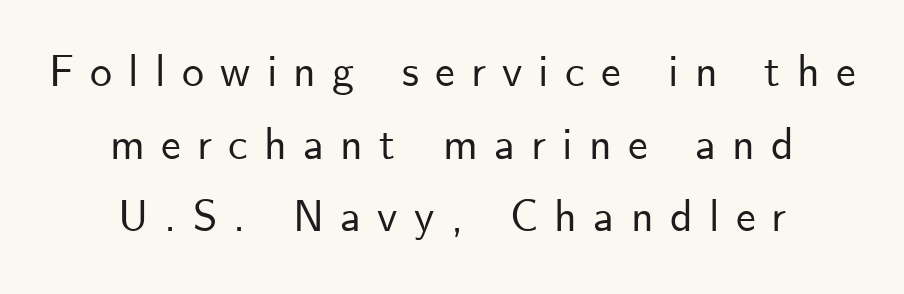
{"serif": "no", "italic": "no", "width": "normal", "stroke_contrast": "low", "x_height": "small", "monospaced": "no", "underline": "no", "align": "center", "line_spacing": "normal", "line_spacing_ratio": 1.65, "letter_spacing": "wide", "letter_spacing_em": 0.37, "glyph_px": 44}
